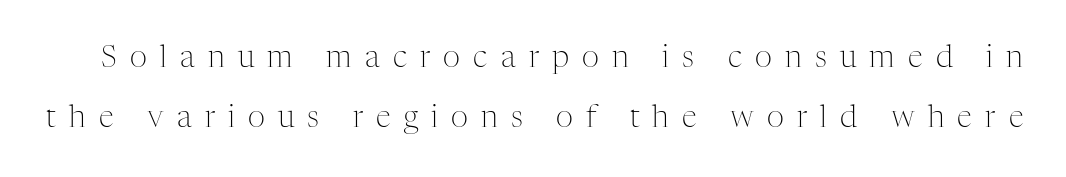
{"serif": "yes", "italic": "no", "bold": "no", "weight": "light", "width": "normal", "stroke_contrast": "medium", "x_height": "medium", "monospaced": "no", "underline": "no", "line_spacing": "loose", "line_spacing_ratio": 2.0, "letter_spacing": "wide", "letter_spacing_em": 0.44, "glyph_px": 30}
